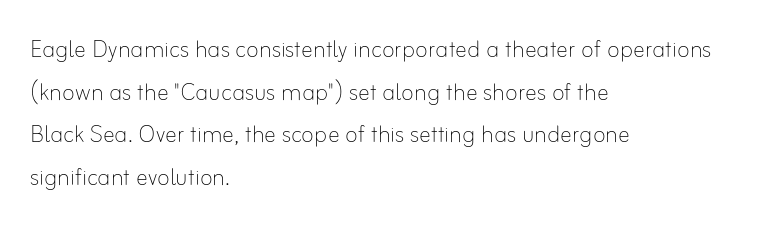
The image shows 30 px thin type, upright; set left-aligned, normal line spacing (1.42x), normal letter spacing, not underlined; low stroke contrast and a small x-height.
